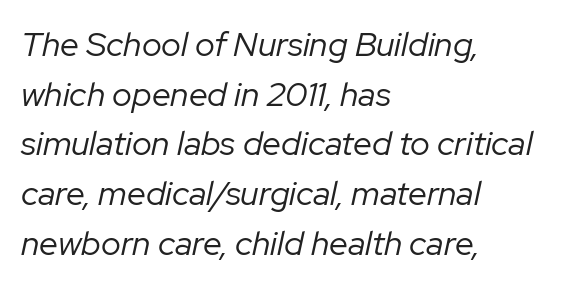
The image shows 34 px regular-weight type, italic (leaning right); set left-aligned, normal line spacing (1.46x), normal letter spacing, not underlined; low stroke contrast and a medium x-height.
